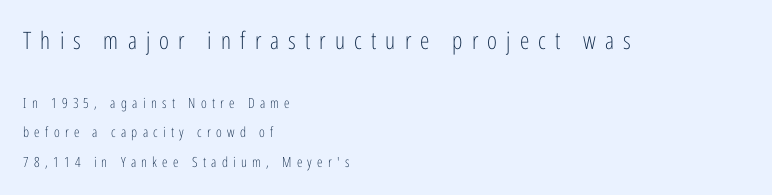
{"italic": "no", "bold": "no", "underline": "no", "align": "left", "line_spacing": "loose", "line_spacing_ratio": 2.11, "letter_spacing": "wide", "letter_spacing_em": 0.38, "larger_block": "first", "size_ratio": 1.71, "glyph_px": 24}
